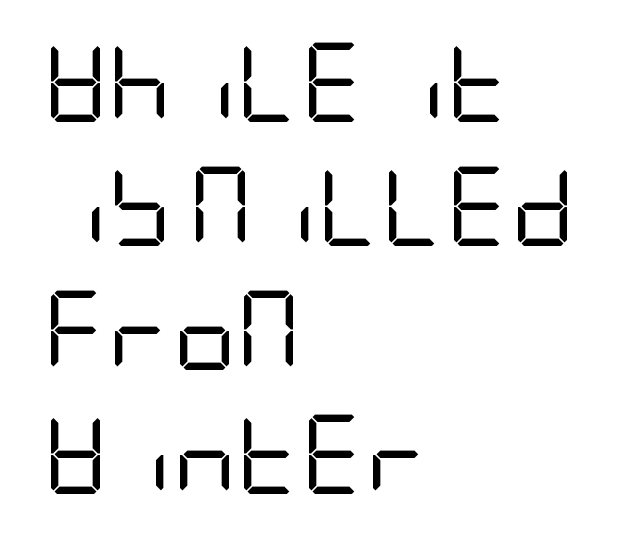
The image shows 79 px regular-weight, condensed sans-serif type, upright; set left-aligned, normal line spacing (1.57x), normal letter spacing, not underlined; low stroke contrast and a large x-height.
